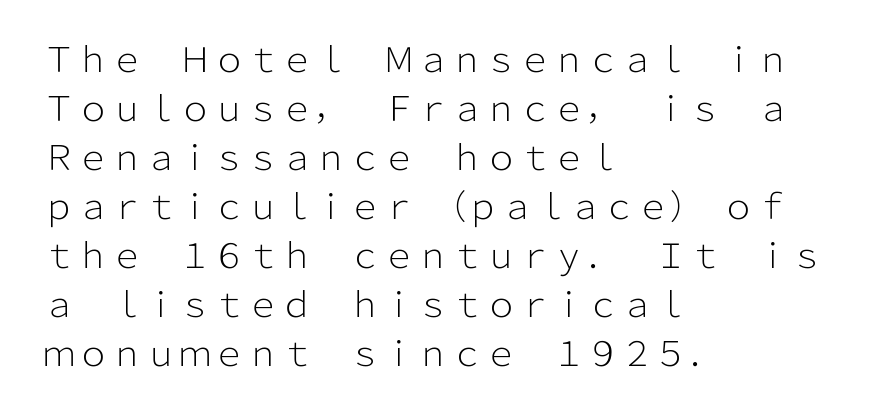
Each letter keeps its own natural width here, so spacing adapts to shape. Has an underline been added? It has not. Nothing unusual about the tracking: characters are spaced as the font intends. Designer's note — italics off, roman on.
